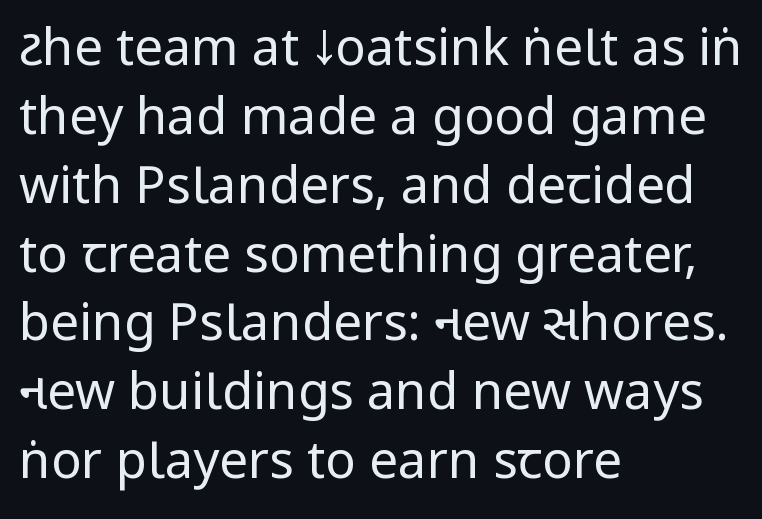
The image shows 51 px regular-weight, condensed sans-serif type, upright; set left-aligned, normal line spacing (1.35x), normal letter spacing, not underlined; low stroke contrast and a large x-height.
